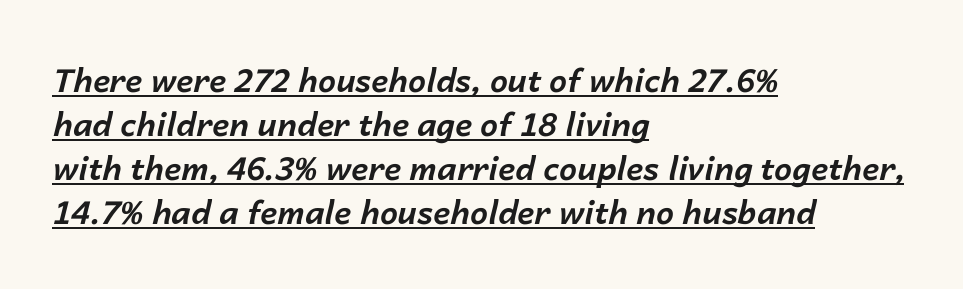
{"italic": "yes", "lean": "right", "slant_degrees": 14, "bold": "yes", "weight": "bold", "width": "normal", "stroke_contrast": "low", "x_height": "medium", "monospaced": "no", "underline": "yes", "align": "left", "line_spacing": "normal", "line_spacing_ratio": 1.37, "letter_spacing": "normal", "letter_spacing_em": 0.0, "glyph_px": 32}
